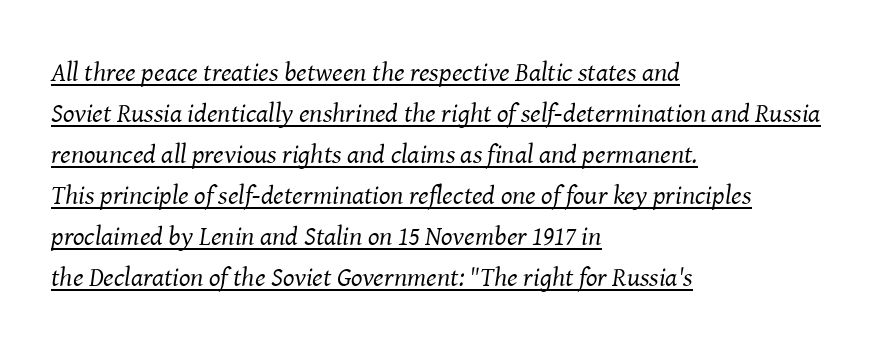
The image shows 27 px text type, italic (leaning right); set left-aligned, normal line spacing (1.52x), normal letter spacing, underlined.
